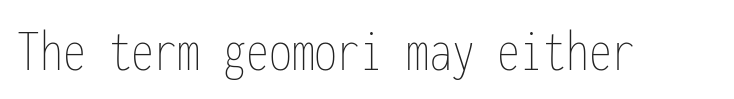
{"italic": "no", "bold": "no", "weight": "thin", "width": "condensed", "stroke_contrast": "low", "x_height": "medium", "monospaced": "yes", "underline": "no", "letter_spacing": "normal", "letter_spacing_em": 0.0, "glyph_px": 61}
